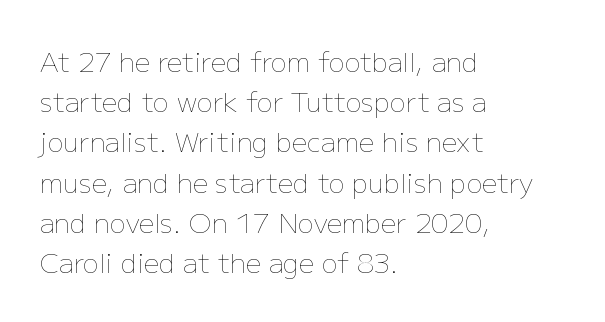
The paragraph shown leans on its left margin. Has an underline been added? It has not. The font's upright variant was chosen for this text. The cut favours lightness, reaching ordinary text weight at its darkest.
